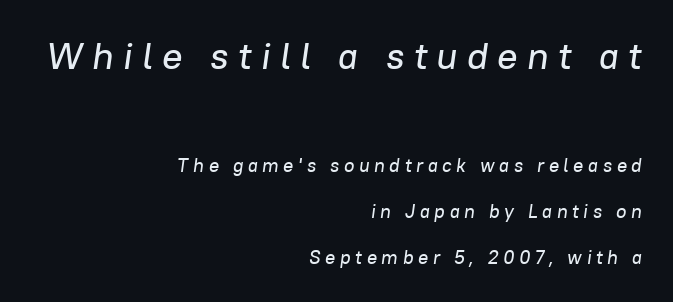
Q: Is the text italic (slanted)? A: Yes, it leans right by about 8 degrees.
Q: Is the text underlined? A: No.
Q: How is the paragraph aligned? A: Right-aligned.
Q: Is the spacing between letters normal or unusually wide? A: Unusually wide.
Q: Is the spacing between lines tight, normal or loose? A: Loose.
Q: Which block of text is set in a larger size, the first (top) or the second (bottom)? A: The first (top) one.
Q: Width (condensed, normal, or wide)? A: Normal.
Q: Stroke contrast? A: Low.
Q: x-height? A: Medium.
Q: Monospaced? A: No.
